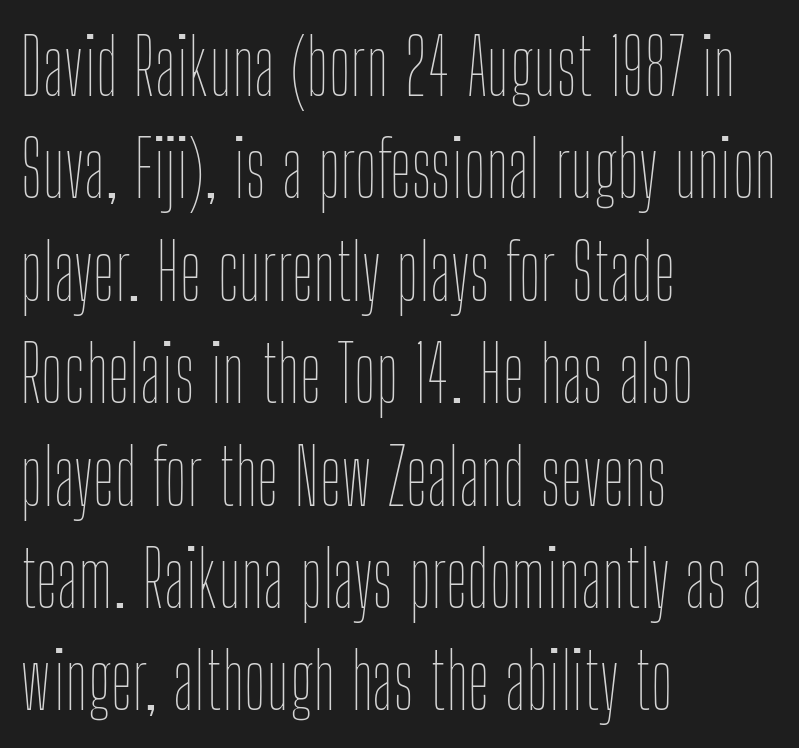
{"italic": "no", "bold": "no", "weight": "thin", "width": "condensed", "stroke_contrast": "low", "x_height": "medium", "monospaced": "no", "underline": "no", "align": "left", "line_spacing": "normal", "line_spacing_ratio": 1.33, "letter_spacing": "normal", "letter_spacing_em": 0.0, "glyph_px": 77}
